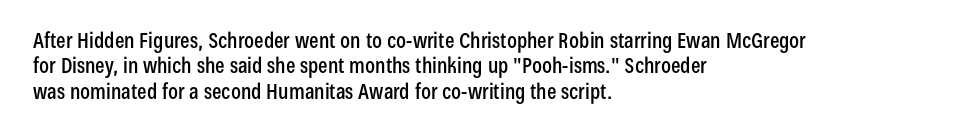
{"italic": "no", "underline": "no", "align": "left", "line_spacing_ratio": 1.21, "letter_spacing": "normal", "letter_spacing_em": 0.0, "glyph_px": 21}
